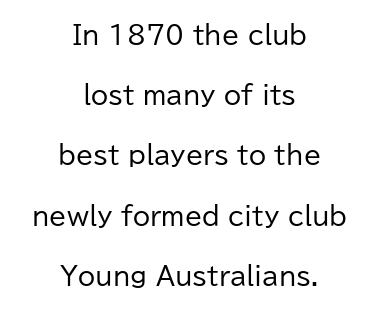
The image shows 25 px text type, upright; set centered, loose line spacing (2.41x), normal letter spacing, not underlined.
